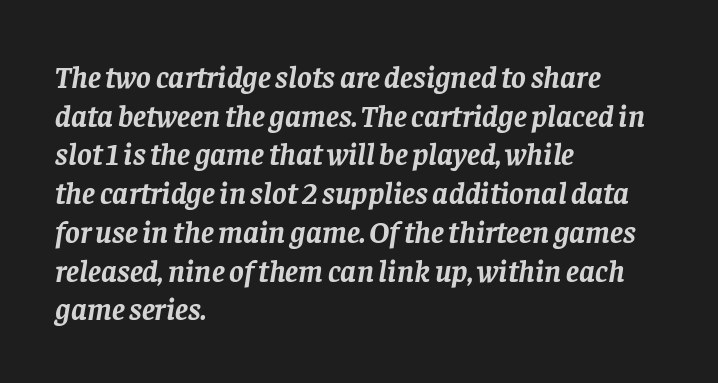
Chunky letters — that's bold for sure. The gaps between neighbouring characters are ordinary and unremarkable. Characters are canted at an angle relative to the baseline's perpendicular. Is the block centered? No — it sits flush against the left margin. The specimen omits any rule beneath the text block's lines. These lines sit exactly where default settings would place them.
